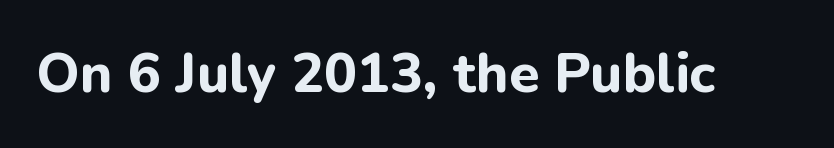
Unlike italic type, these characters show no tilt at all. Nothing unusual about the tracking: characters are spaced as the font intends. The type family on display is of the sans-serif kind. Looks like regular typesetting: each glyph gets only the width it needs.
